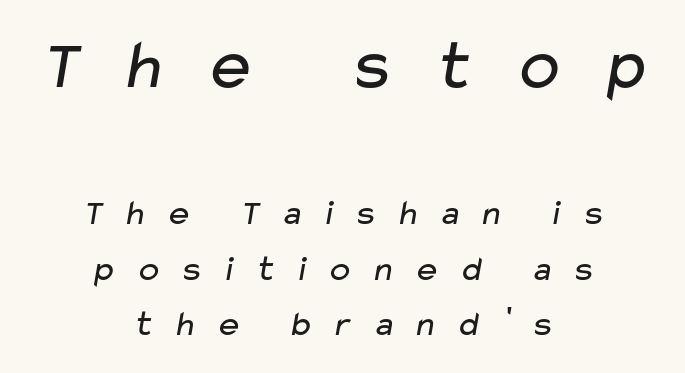
{"serif": "no", "bold": "no", "weight": "regular", "width": "wide", "stroke_contrast": "low", "x_height": "medium", "monospaced": "no", "underline": "no", "align": "center", "line_spacing": "normal", "line_spacing_ratio": 1.53, "letter_spacing": "wide", "letter_spacing_em": 0.49, "larger_block": "first", "size_ratio": 1.97, "glyph_px": 71}
